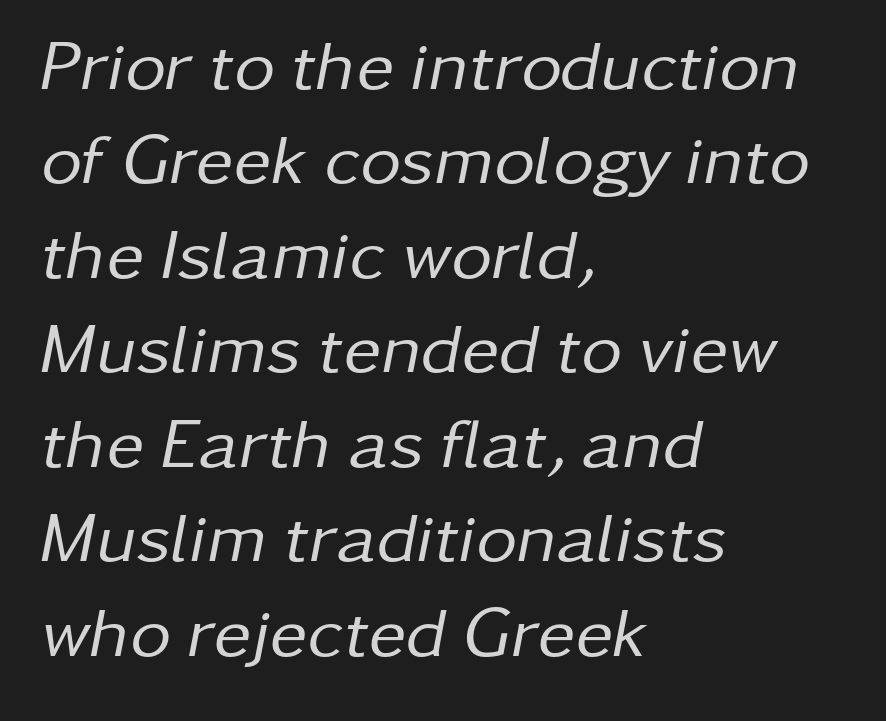
The image shows 71 px regular-weight type, italic (leaning right); set left-aligned, normal line spacing (1.33x), normal letter spacing, not underlined; low stroke contrast and a medium x-height.
